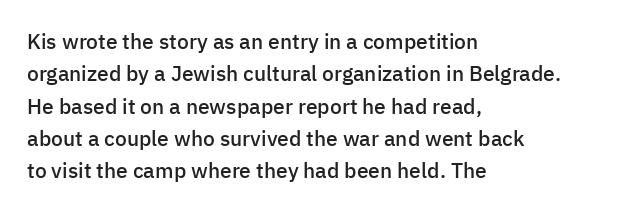
{"italic": "no", "bold": "semi", "underline": "no", "align": "left", "line_spacing": "normal", "line_spacing_ratio": 1.54, "letter_spacing": "normal", "letter_spacing_em": 0.0, "glyph_px": 21}
